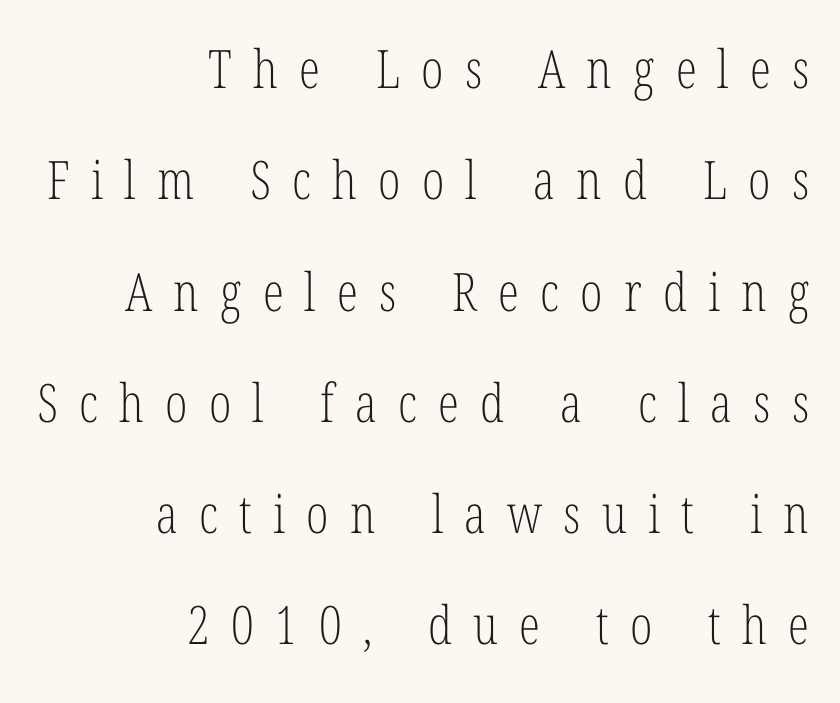
{"serif": "yes", "italic": "no", "bold": "no", "weight": "light", "width": "condensed", "stroke_contrast": "low", "x_height": "medium", "monospaced": "no", "underline": "no", "align": "right", "line_spacing": "loose", "line_spacing_ratio": 2.1, "letter_spacing": "wide", "letter_spacing_em": 0.4, "glyph_px": 53}
